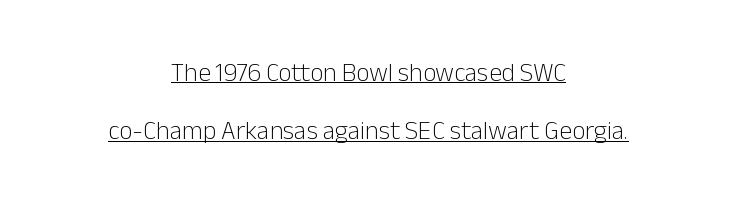
The image shows 26 px text type, upright; set centered, loose line spacing (2.25x), normal letter spacing, underlined.
